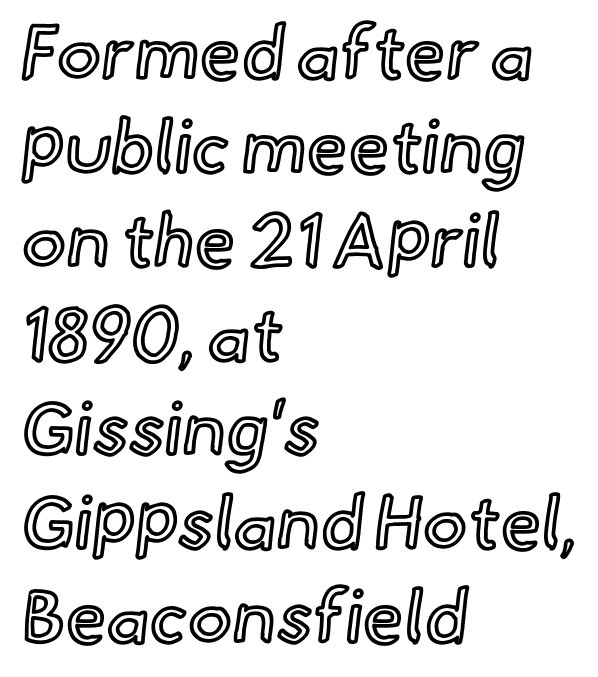
The image shows 74 px text type; set left-aligned, normal line spacing (1.27x), normal letter spacing, not underlined; a small x-height.
